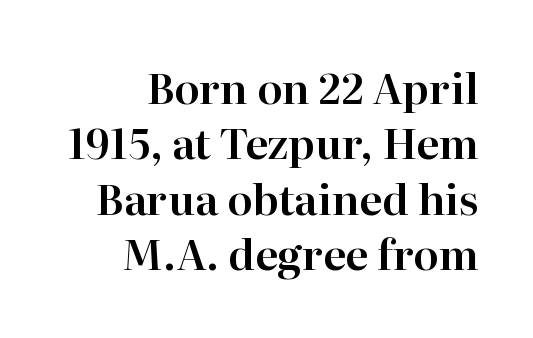
{"serif": "yes", "italic": "no", "width": "normal", "stroke_contrast": "high", "x_height": "medium", "monospaced": "no", "underline": "no", "align": "right", "line_spacing": "normal", "line_spacing_ratio": 1.32, "letter_spacing": "normal", "letter_spacing_em": 0.0, "glyph_px": 42}
